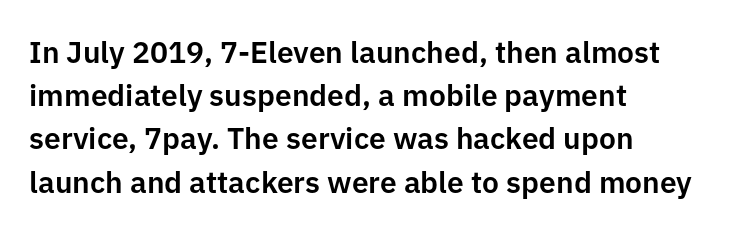
{"serif": "no", "italic": "no", "width": "normal", "stroke_contrast": "low", "x_height": "medium", "monospaced": "no", "underline": "no", "align": "left", "line_spacing": "normal", "line_spacing_ratio": 1.44, "letter_spacing": "normal", "letter_spacing_em": 0.0, "glyph_px": 30}
